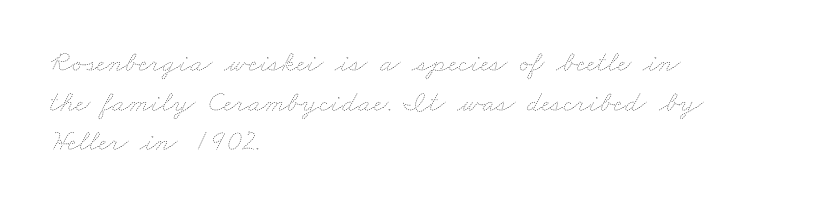
Clear beneath every line of the passage. Varying glyph widths throughout — classic text-font behaviour. Is there much room between lines? A standard amount, neither cramped nor airy. Words appear dense and cohesive because spacing is normal.
